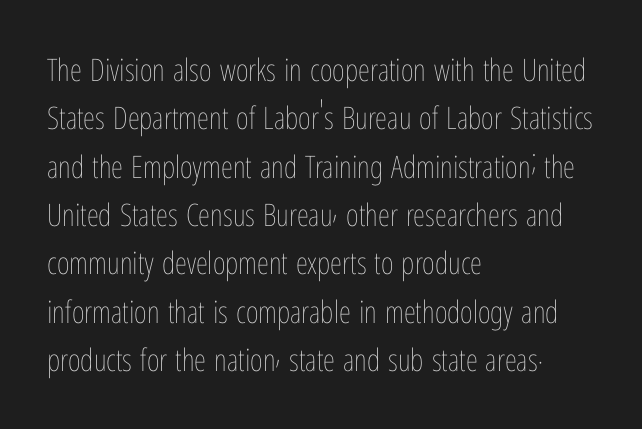
{"italic": "no", "bold": "no", "weight": "thin", "width": "condensed", "stroke_contrast": "low", "x_height": "medium", "monospaced": "no", "underline": "no", "align": "left", "line_spacing": "normal", "line_spacing_ratio": 1.56, "letter_spacing": "normal", "letter_spacing_em": 0.0, "glyph_px": 31}
